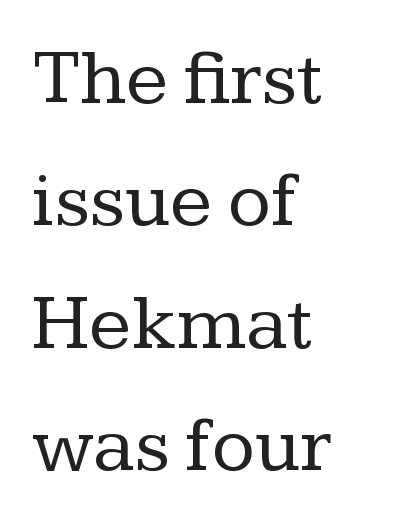
Between one letter and the next there's only the usual sliver of space. Visually the block forms a straight wall on the left and a jagged coastline on the right. The string is rendered with underlining switched off. Tall strokes in this sample are plumb rather than angled. The letters advance in unequal steps, a hallmark of proportional type. The leading is moderate, giving the passage an even texture.
